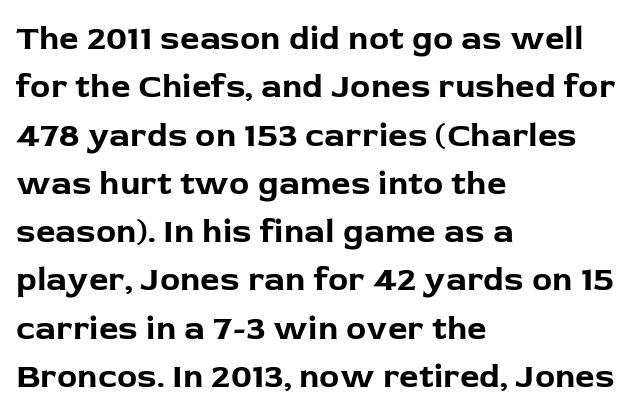
{"serif": "no", "italic": "no", "bold": "yes", "weight": "bold", "width": "normal", "stroke_contrast": "low", "x_height": "medium", "monospaced": "no", "underline": "no", "align": "left", "line_spacing": "normal", "line_spacing_ratio": 1.42, "letter_spacing": "normal", "letter_spacing_em": 0.0, "glyph_px": 34}
